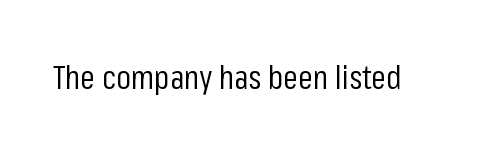
The image shows 33 px regular-weight, condensed sans-serif type, upright; set normal letter spacing, not underlined; low stroke contrast and a medium x-height.
